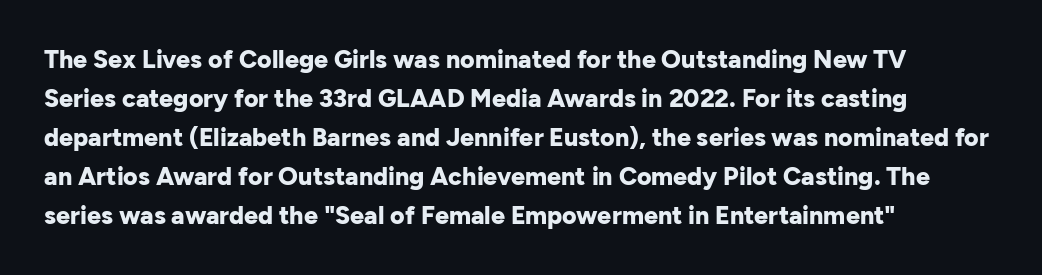
The image shows 25 px bold type, upright; set left-aligned, normal line spacing (1.56x), normal letter spacing, not underlined.
